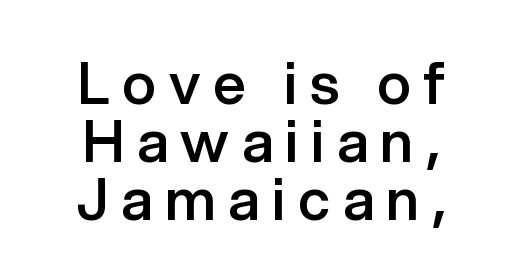
The area under the type is left untouched. The passage shown is typed in a proportional face where columns would drift. The designer dialed line spacing down below the default. Emphasis by weight is partial: semibold. In CSS terms this would be text-align: center. Caption: expanded tracking, letters set apart.
